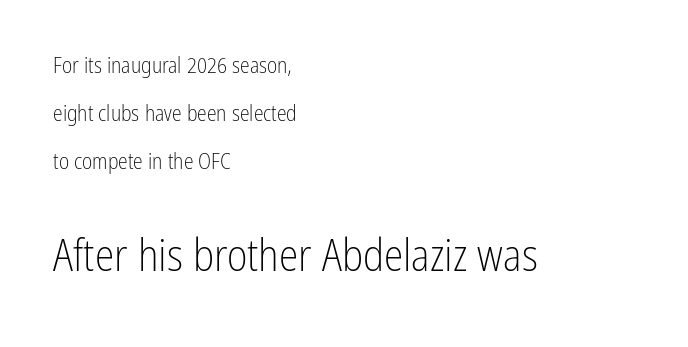
The image shows 44 px light, condensed sans-serif type, upright; set left-aligned, loose line spacing (2.18x), normal letter spacing, not underlined; the second (bottom) block is 2.0x larger; low stroke contrast and a medium x-height.
